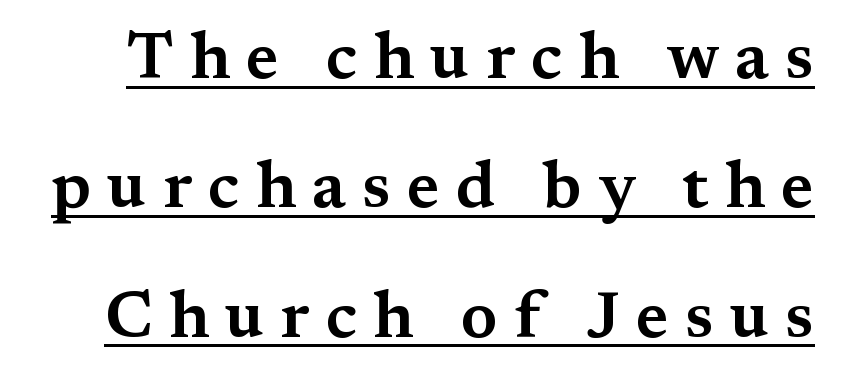
Q: Is the text italic (slanted)? A: No, it is upright.
Q: Is the typeface a serif or a sans-serif typeface? A: Serif.
Q: Is the text underlined? A: Yes.
Q: Is the spacing between letters normal or unusually wide? A: Unusually wide.
Q: Is the spacing between lines tight, normal or loose? A: Loose.
Q: Width (condensed, normal, or wide)? A: Wide.
Q: Stroke contrast? A: Medium.
Q: x-height? A: Medium.
Q: Monospaced? A: No.
